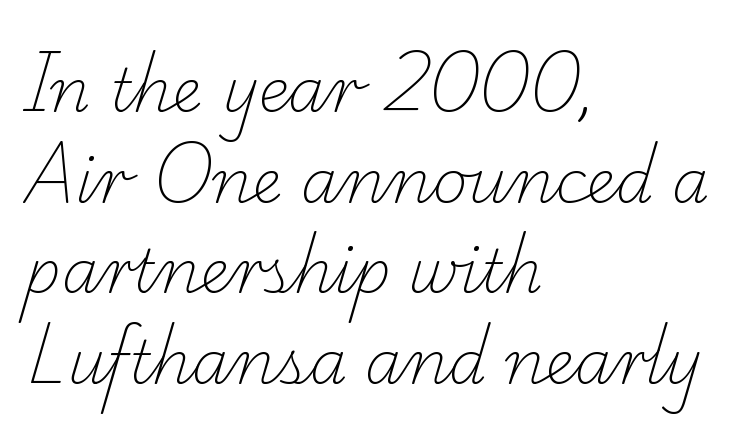
The image shows 60 px light serif type; set left-aligned, normal line spacing (1.51x), normal letter spacing, not underlined; low stroke contrast and a small x-height.
